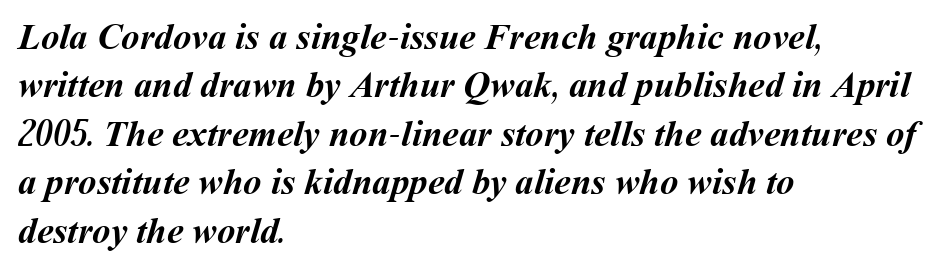
Q: Is the text bold? A: Yes.
Q: Is the text underlined? A: No.
Q: How is the paragraph aligned? A: Left-aligned.
Q: Is the spacing between letters normal or unusually wide? A: Normal.
Q: Is the spacing between lines tight, normal or loose? A: Normal.
Q: Width (condensed, normal, or wide)? A: Normal.
Q: Stroke contrast? A: Medium.
Q: x-height? A: Medium.
Q: Monospaced? A: No.
